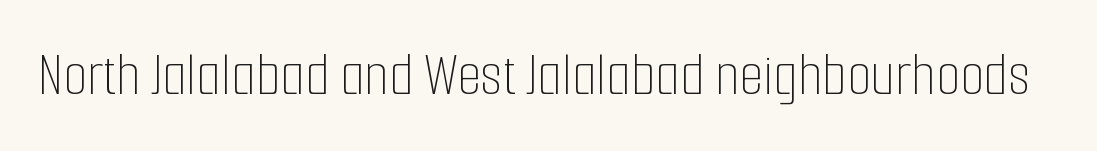
The image shows 62 px thin, condensed type, upright; set normal letter spacing, not underlined; low stroke contrast and a medium x-height.
